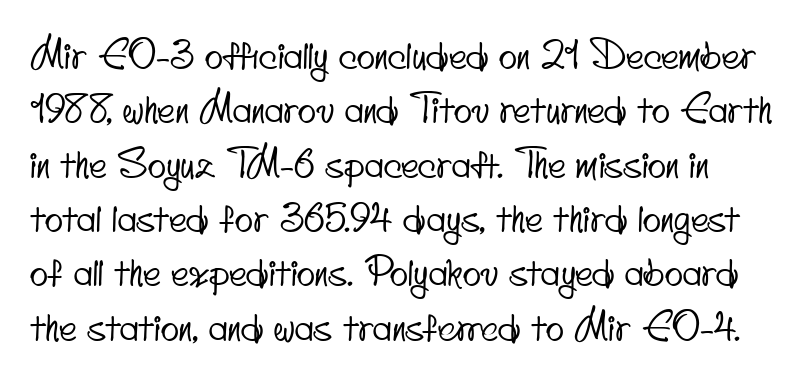
Summary of vertical rhythm: regular, with standard interline spacing. In terms of letterspacing, this is plain default setting. Rule under the text: the space is simply empty. Character widths vary here, with narrow letters taking less room than wide ones. Nothing sits at the stroke ends, so this counts as sans-serif.
